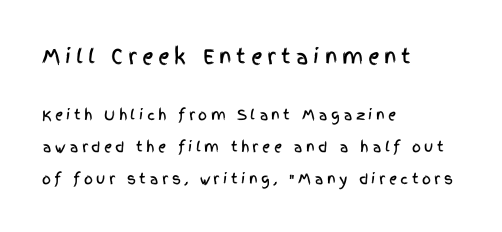
The image shows 20 px text type, upright; set left-aligned, loose line spacing (2.29x), unusually wide letter spacing (+0.24 em), not underlined; the first (top) block is 1.43x larger.
